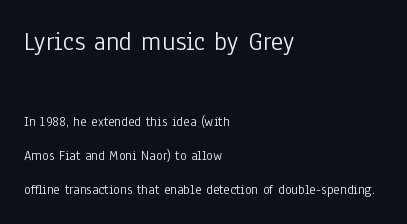
Q: Is the text bold? A: No.
Q: Is the text italic (slanted)? A: No, it is upright.
Q: Is the text underlined? A: No.
Q: How is the paragraph aligned? A: Left-aligned.
Q: Is the spacing between letters normal or unusually wide? A: Normal.
Q: Is the spacing between lines tight, normal or loose? A: Loose.
Q: Which block of text is set in a larger size, the first (top) or the second (bottom)? A: The first (top) one.
